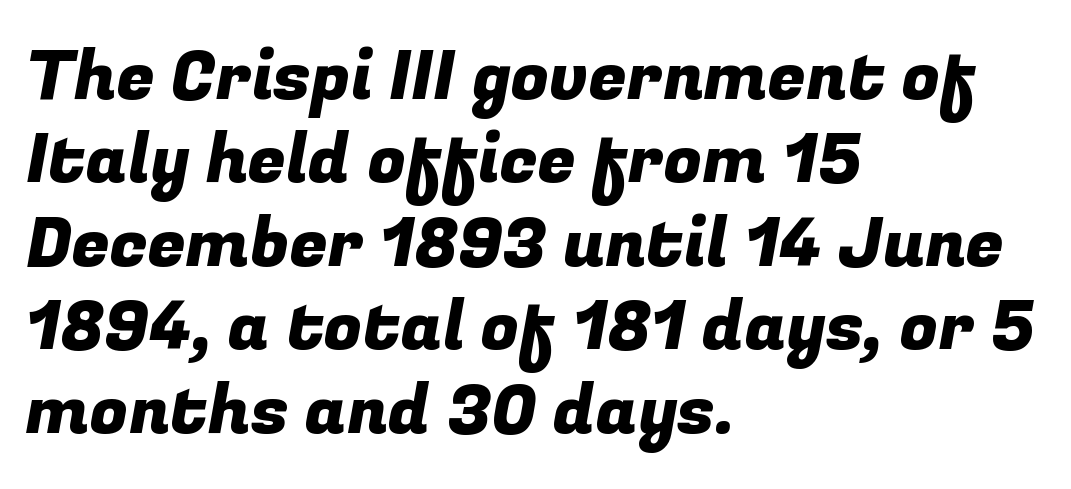
{"serif": "no", "width": "normal", "stroke_contrast": "low", "x_height": "medium", "monospaced": "no", "underline": "no", "align": "left", "line_spacing_ratio": 1.21, "letter_spacing": "normal", "letter_spacing_em": 0.0, "glyph_px": 69}
